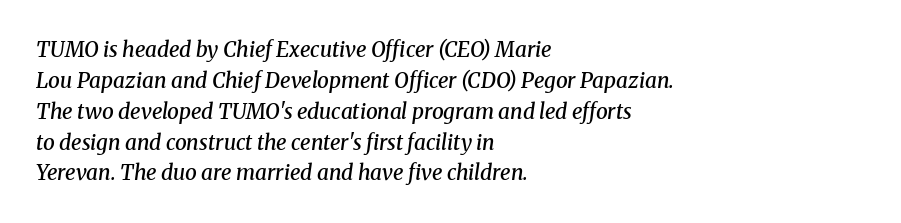
Q: Is the text bold? A: Semi-bold.
Q: Is the text italic (slanted)? A: Yes, it leans right by about 8 degrees.
Q: Is the text underlined? A: No.
Q: How is the paragraph aligned? A: Left-aligned.
Q: Is the spacing between letters normal or unusually wide? A: Normal.
Q: Is the spacing between lines tight, normal or loose? A: Normal.
